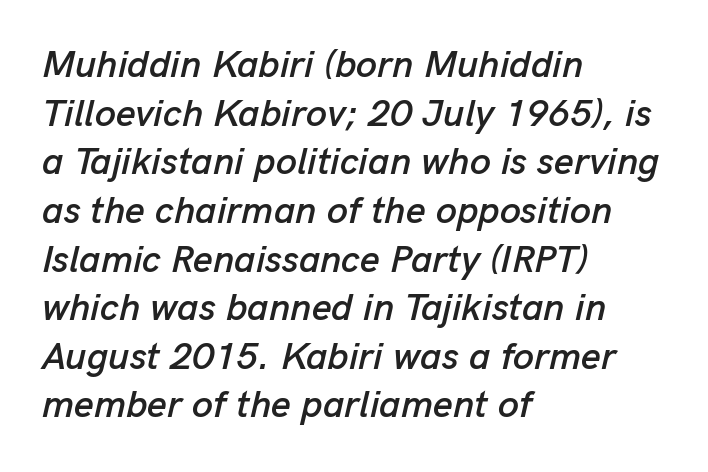
{"italic": "yes", "lean": "right", "slant_degrees": 13, "width": "normal", "stroke_contrast": "low", "x_height": "medium", "monospaced": "no", "underline": "no", "align": "left", "line_spacing": "normal", "line_spacing_ratio": 1.28, "letter_spacing": "normal", "letter_spacing_em": 0.0, "glyph_px": 38}
